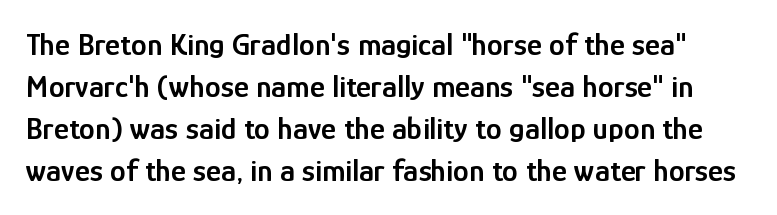
{"serif": "no", "italic": "no", "bold": "semi", "weight": "semibold", "width": "condensed", "stroke_contrast": "low", "x_height": "medium", "monospaced": "no", "underline": "no", "line_spacing": "normal", "line_spacing_ratio": 1.31, "letter_spacing": "normal", "letter_spacing_em": 0.0, "glyph_px": 32}
